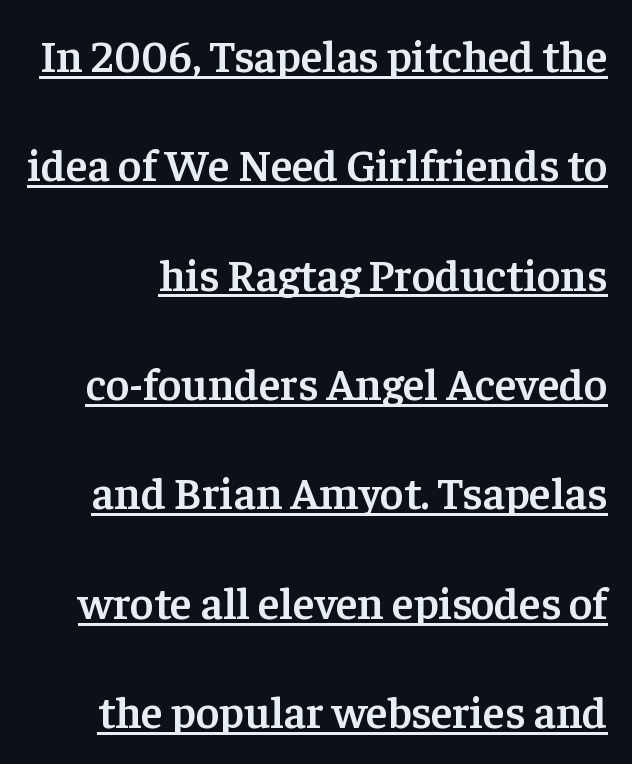
{"serif": "yes", "italic": "no", "bold": "semi", "weight": "semibold", "width": "normal", "stroke_contrast": "low", "x_height": "medium", "monospaced": "no", "underline": "yes", "line_spacing": "loose", "line_spacing_ratio": 2.43, "letter_spacing": "normal", "letter_spacing_em": 0.0, "glyph_px": 45}
